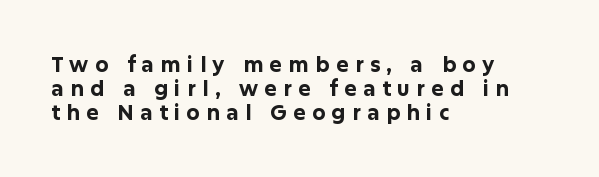
{"italic": "no", "bold": "yes", "underline": "no", "align": "left", "line_spacing": "tight", "line_spacing_ratio": 1.14, "letter_spacing": "wide", "letter_spacing_em": 0.3, "glyph_px": 21}
